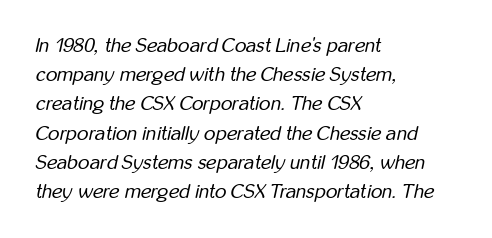
The image shows 20 px text type, italic (leaning right); set left-aligned, normal line spacing (1.46x), normal letter spacing, not underlined.
